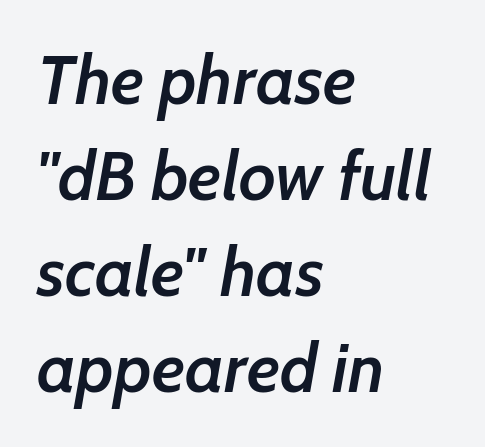
Q: Is the text bold? A: Semi-bold.
Q: Is the text italic (slanted)? A: Yes, it leans right by about 7 degrees.
Q: Is the text underlined? A: No.
Q: How is the paragraph aligned? A: Left-aligned.
Q: Is the spacing between letters normal or unusually wide? A: Normal.
Q: Is the spacing between lines tight, normal or loose? A: Normal.
Q: Width (condensed, normal, or wide)? A: Normal.
Q: Stroke contrast? A: Low.
Q: x-height? A: Medium.
Q: Monospaced? A: No.
